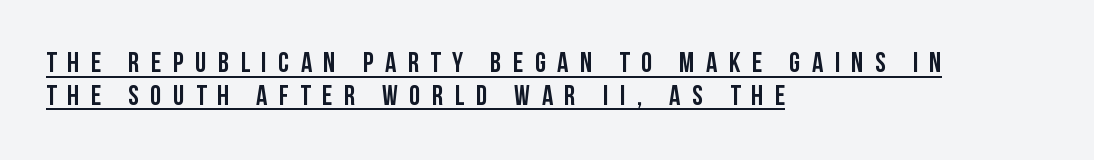
{"serif": "no", "italic": "no", "width": "condensed", "stroke_contrast": "low", "x_height": "large", "monospaced": "no", "underline": "yes", "align": "left", "line_spacing_ratio": 1.17, "letter_spacing": "wide", "letter_spacing_em": 0.41, "glyph_px": 28}
